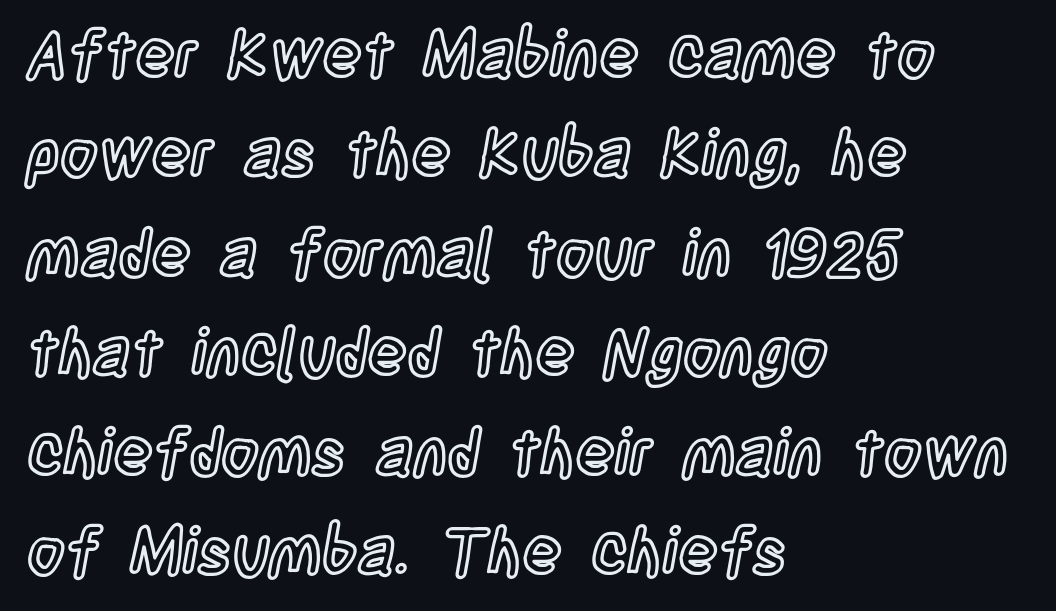
Q: Is the text italic (slanted)? A: Yes.
Q: Is the text underlined? A: No.
Q: How is the paragraph aligned? A: Left-aligned.
Q: Is the spacing between letters normal or unusually wide? A: Normal.
Q: Is the spacing between lines tight, normal or loose? A: Normal.
Q: Width (condensed, normal, or wide)? A: Condensed.
Q: x-height? A: Large.
Q: Monospaced? A: No.
